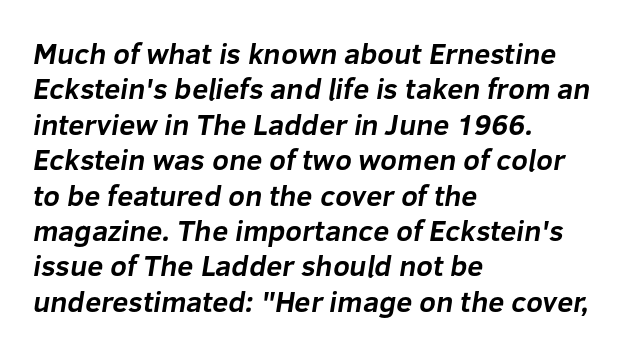
Q: Is the text bold? A: Yes.
Q: Is the typeface a serif or a sans-serif typeface? A: Sans-serif.
Q: Is the text underlined? A: No.
Q: How is the paragraph aligned? A: Left-aligned.
Q: Is the spacing between letters normal or unusually wide? A: Normal.
Q: Width (condensed, normal, or wide)? A: Normal.
Q: Stroke contrast? A: Low.
Q: x-height? A: Medium.
Q: Monospaced? A: No.
